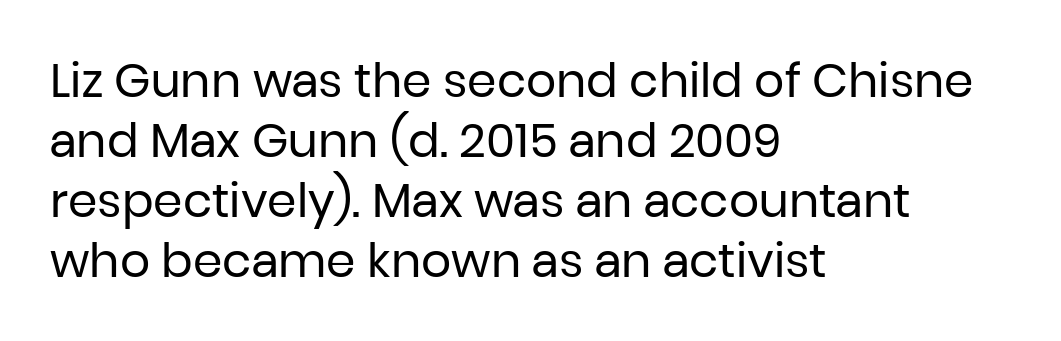
Teacher's note: observe the even left margin — that is flush-left alignment. The letters advance in unequal steps, a hallmark of proportional type. The font's upright variant was chosen for this text. Unlike a traditional serif, this face leaves its strokes unadorned. Does the leading feel generous? No, just average.
